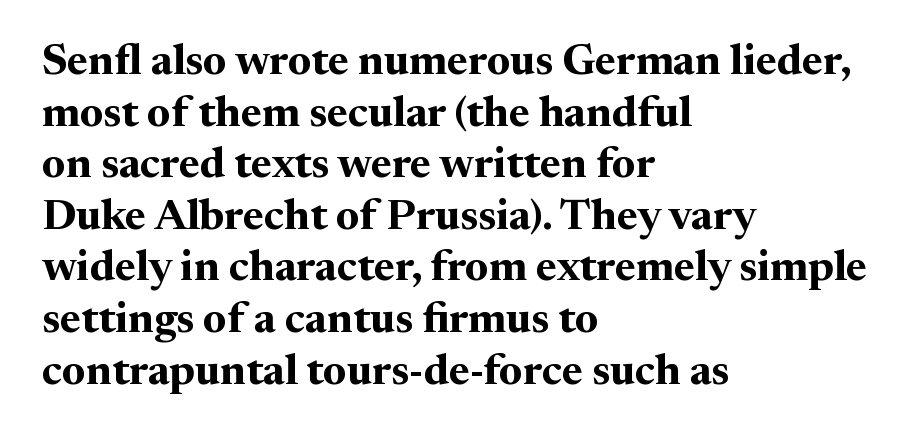
Observe the ordinary spacing: letters are neighbours, not strangers. The face used here is proportionally spaced, like ordinary book or web type. Anything drawn beneath the words? Only blank space. These lines are set flush left with a ragged right edge.
